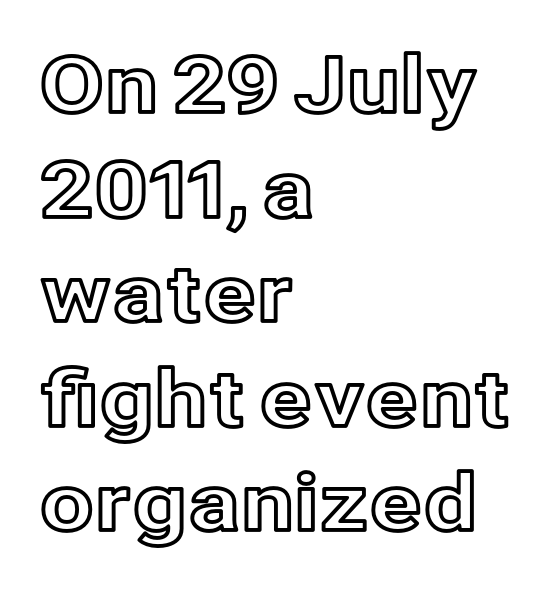
The image shows 78 px text type, upright; set left-aligned, normal line spacing (1.34x), normal letter spacing, not underlined; a medium x-height.
